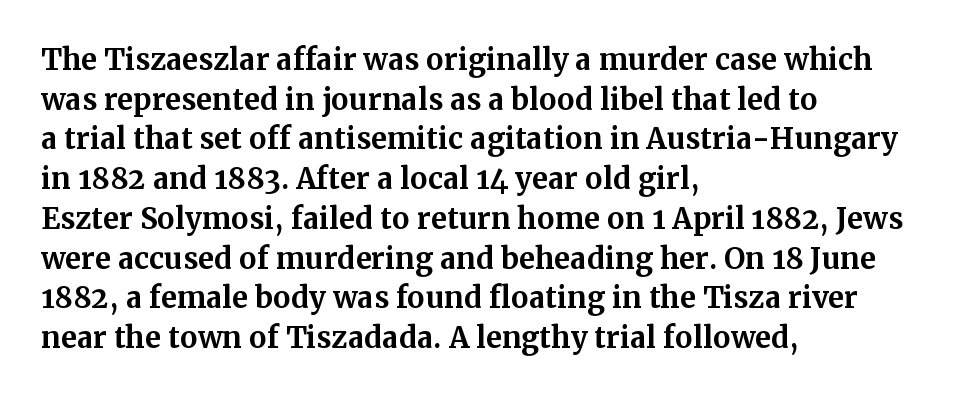
{"serif": "yes", "italic": "no", "bold": "yes", "weight": "bold", "width": "normal", "stroke_contrast": "medium", "x_height": "medium", "monospaced": "no", "underline": "no", "align": "left", "line_spacing": "normal", "line_spacing_ratio": 1.37, "letter_spacing": "normal", "letter_spacing_em": 0.0, "glyph_px": 29}
